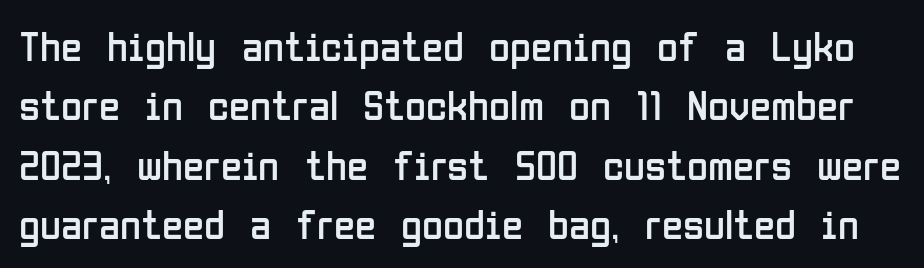
The image shows 43 px regular-weight, condensed sans-serif type, upright; set normal line spacing (1.38x), normal letter spacing, not underlined; low stroke contrast and a medium x-height.
